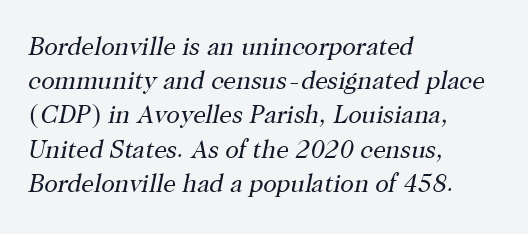
Q: Is the text bold? A: No.
Q: Is the text italic (slanted)? A: Yes, it leans right by about 12 degrees.
Q: Is the text underlined? A: No.
Q: How is the paragraph aligned? A: Left-aligned.
Q: Is the spacing between letters normal or unusually wide? A: Normal.
Q: Is the spacing between lines tight, normal or loose? A: Normal.
